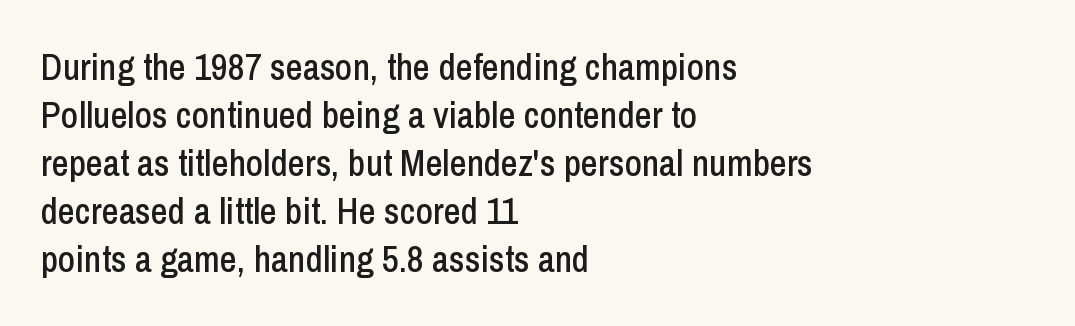
{"serif": "no", "italic": "no", "width": "condensed", "stroke_contrast": "low", "x_height": "medium", "monospaced": "no", "underline": "no", "align": "left", "line_spacing": "normal", "line_spacing_ratio": 1.3, "letter_spacing": "normal", "letter_spacing_em": 0.0, "glyph_px": 37}
